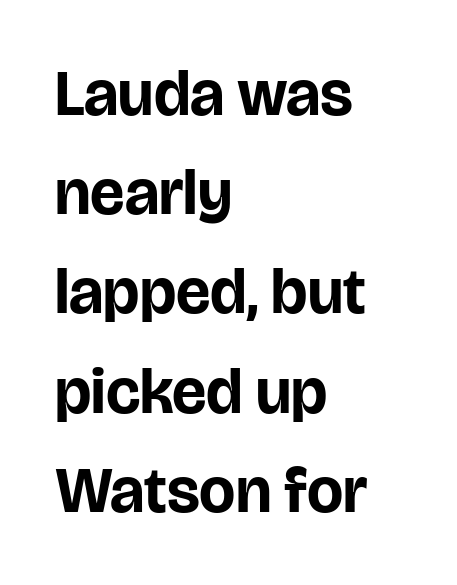
The rendering uses a bold face; every stroke is thick and dark. Notice how the passage keeps a crisp vertical edge on the left only. Interline gaps are of average width in this sample. The area under the type is left untouched. Check where the strokes stop: nothing finishes them off — pure sans. In terms of letterspacing, this is plain default setting.
